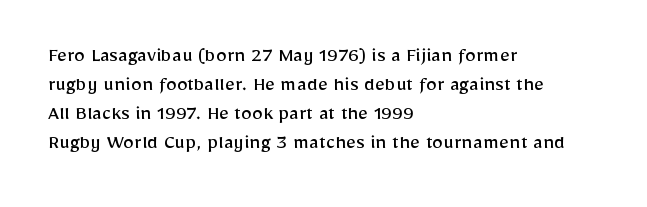
Q: Is the text bold? A: No.
Q: Is the text italic (slanted)? A: No, it is upright.
Q: Is the text underlined? A: No.
Q: How is the paragraph aligned? A: Left-aligned.
Q: Is the spacing between letters normal or unusually wide? A: Normal.
Q: Is the spacing between lines tight, normal or loose? A: Normal.
